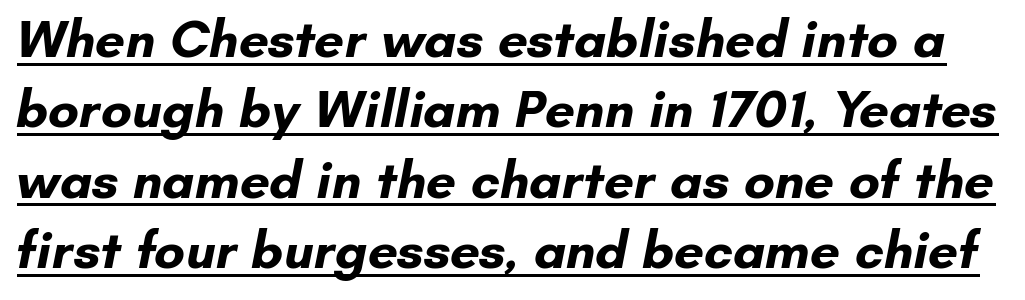
Nothing unusual about the tracking: characters are spaced as the font intends. This sample uses a sans-serif face. Each new line begins a customary step beneath the previous one. Thick stems and heavy bowls — unmistakably bold. Character widths vary here, with narrow letters taking less room than wide ones.
